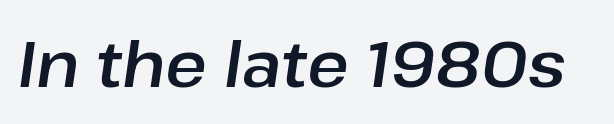
Q: Is the text italic (slanted)? A: Yes, it leans right by about 8 degrees.
Q: Is the text underlined? A: No.
Q: Is the spacing between letters normal or unusually wide? A: Normal.
Q: Width (condensed, normal, or wide)? A: Normal.
Q: Stroke contrast? A: Low.
Q: x-height? A: Medium.
Q: Monospaced? A: No.
